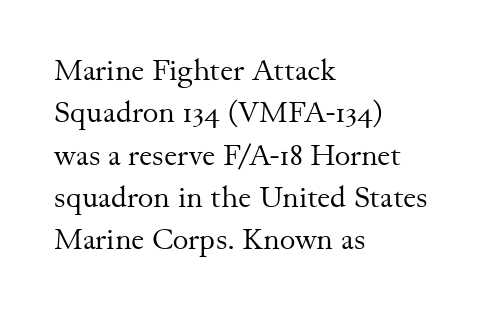
{"serif": "yes", "italic": "no", "bold": "no", "weight": "regular", "width": "normal", "stroke_contrast": "medium", "x_height": "small", "monospaced": "no", "underline": "no", "align": "left", "line_spacing": "normal", "line_spacing_ratio": 1.41, "letter_spacing": "normal", "letter_spacing_em": 0.0, "glyph_px": 30}
